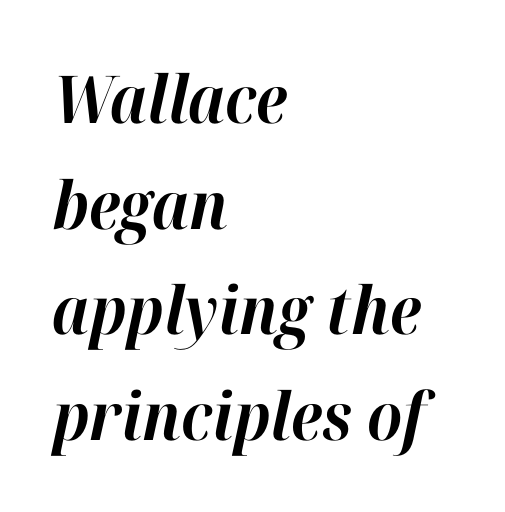
Regarding leading, the lines here are spaced in the standard way. Plenty of ink on the page — the face is bold. Think of a printed novel: that variable character pitch is what you see here. If you drew a ruler down the left edge, every line would touch it. Nobody touched the tracking dial on this one.
